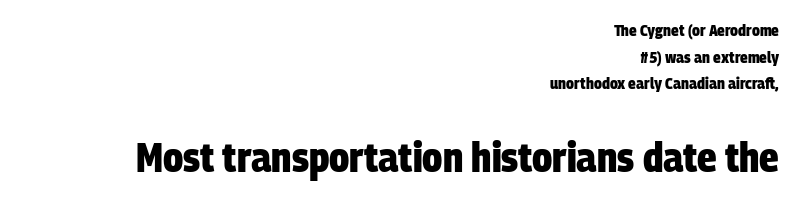
The face used here is rendered with its standard letterfit. Summary of weight: heavy, a full bold. The face used here is a sans, in the tradition of grotesques and geometrics. A student would call this right alignment; a typographer would say flush right, rag left. Nobody drew a line under any word here. Leading matches the norm, producing a regular column.
